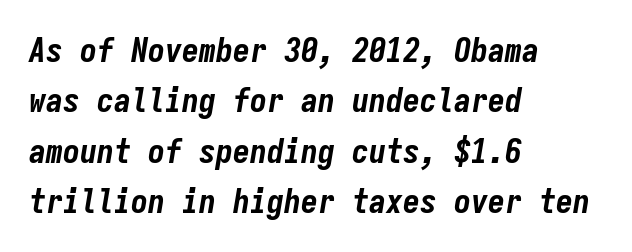
The image shows 34 px bold, condensed type, italic (leaning right), monospaced; set left-aligned, normal line spacing (1.48x), normal letter spacing, not underlined; low stroke contrast and a medium x-height.
